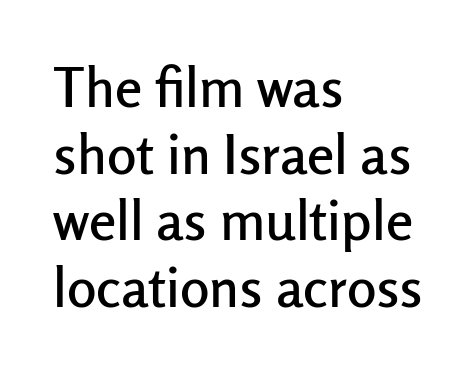
{"serif": "no", "italic": "no", "width": "normal", "stroke_contrast": "low", "x_height": "medium", "monospaced": "no", "underline": "no", "align": "left", "line_spacing_ratio": 1.21, "letter_spacing": "normal", "letter_spacing_em": 0.0, "glyph_px": 55}
